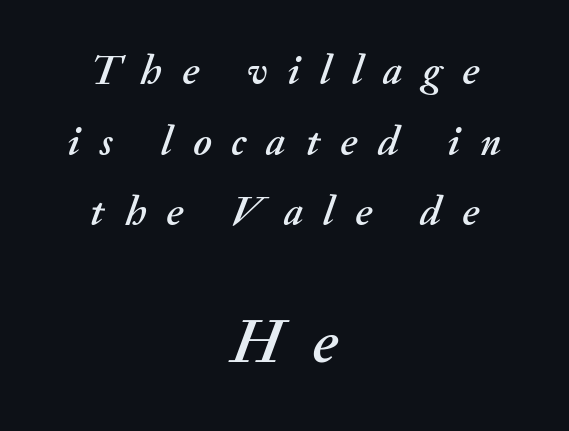
Q: Is the text italic (slanted)? A: Yes, it leans right by about 20 degrees.
Q: Is the text underlined? A: No.
Q: How is the paragraph aligned? A: Centered.
Q: Is the spacing between letters normal or unusually wide? A: Unusually wide.
Q: Is the spacing between lines tight, normal or loose? A: Normal.
Q: Which block of text is set in a larger size, the first (top) or the second (bottom)? A: The second (bottom) one.
Q: Width (condensed, normal, or wide)? A: Normal.
Q: Stroke contrast? A: Medium.
Q: x-height? A: Small.
Q: Monospaced? A: No.
